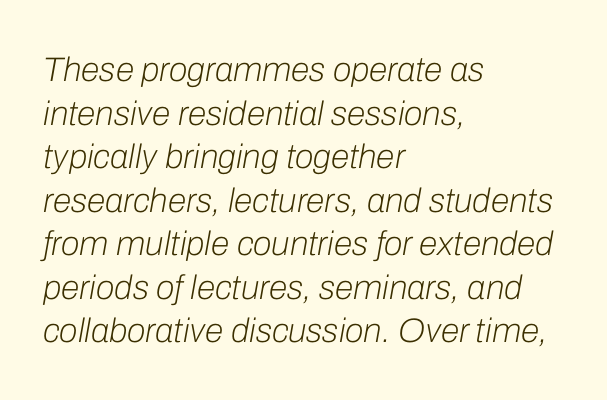
The image shows 34 px light type, italic (leaning right); set left-aligned, normal line spacing (1.28x), normal letter spacing, not underlined; low stroke contrast and a medium x-height.
